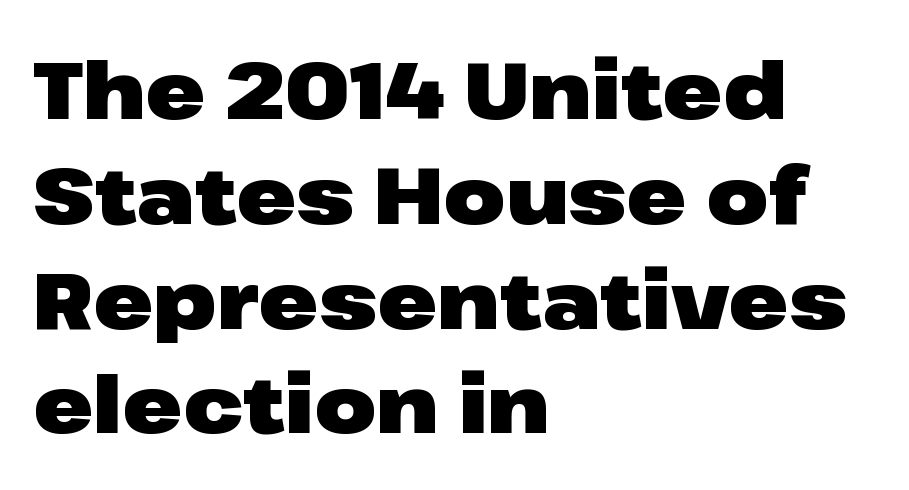
Q: Is the text bold? A: Yes.
Q: Is the text italic (slanted)? A: No, it is upright.
Q: Is the typeface a serif or a sans-serif typeface? A: Sans-serif.
Q: Is the text underlined? A: No.
Q: How is the paragraph aligned? A: Left-aligned.
Q: Is the spacing between letters normal or unusually wide? A: Normal.
Q: Is the spacing between lines tight, normal or loose? A: Normal.
Q: Width (condensed, normal, or wide)? A: Wide.
Q: Stroke contrast? A: Low.
Q: x-height? A: Medium.
Q: Monospaced? A: No.
